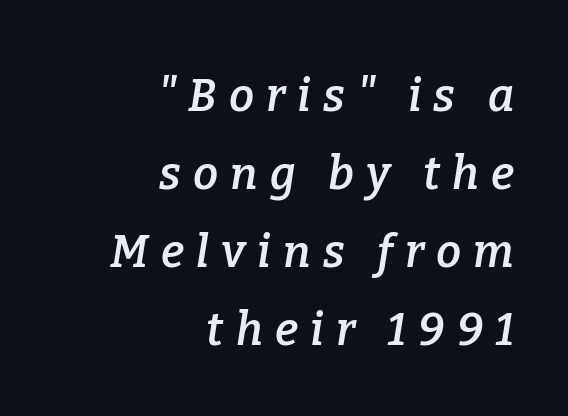
Students, this is semibold: more ink than regular, less than bold. Letters rest on an invisible, unmarked baseline. Alignment: flush right. Looking at the ascenders, they clearly lean.
